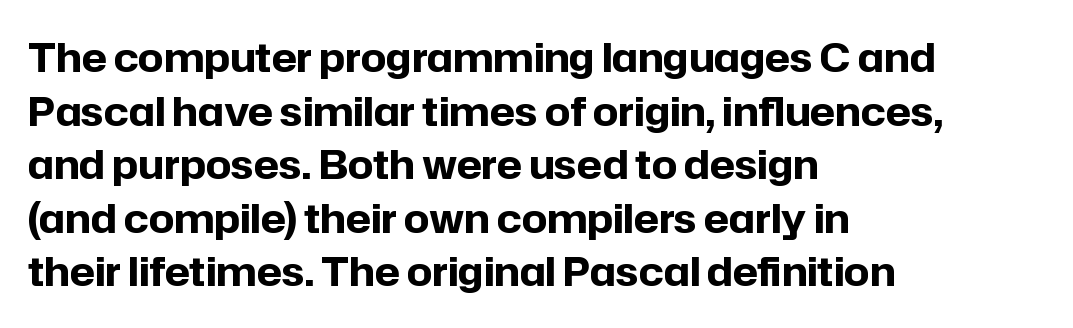
{"serif": "no", "italic": "no", "bold": "yes", "weight": "bold", "width": "normal", "stroke_contrast": "low", "x_height": "medium", "monospaced": "no", "underline": "no", "align": "left", "line_spacing": "normal", "line_spacing_ratio": 1.34, "letter_spacing": "normal", "letter_spacing_em": 0.0, "glyph_px": 40}
